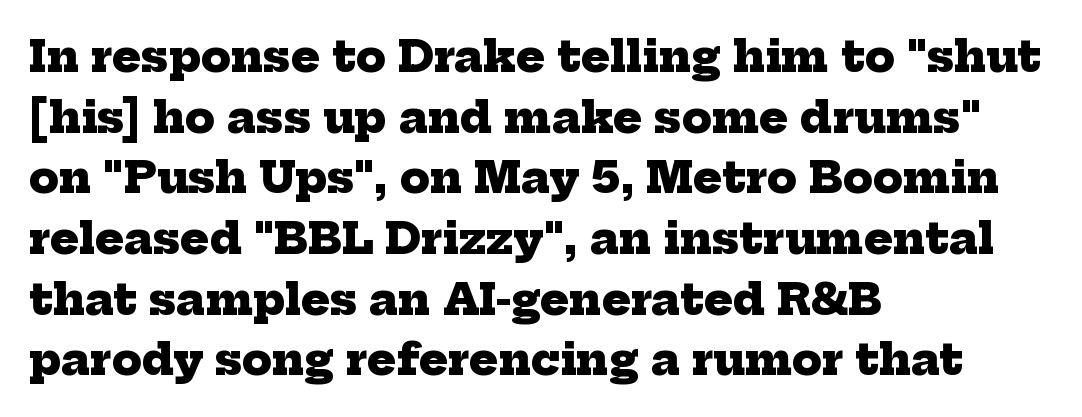
Q: Is the text bold? A: Yes.
Q: Is the typeface a serif or a sans-serif typeface? A: Serif.
Q: Is the text underlined? A: No.
Q: How is the paragraph aligned? A: Left-aligned.
Q: Is the spacing between letters normal or unusually wide? A: Normal.
Q: Is the spacing between lines tight, normal or loose? A: Normal.
Q: Width (condensed, normal, or wide)? A: Normal.
Q: Stroke contrast? A: Low.
Q: x-height? A: Medium.
Q: Monospaced? A: No.
